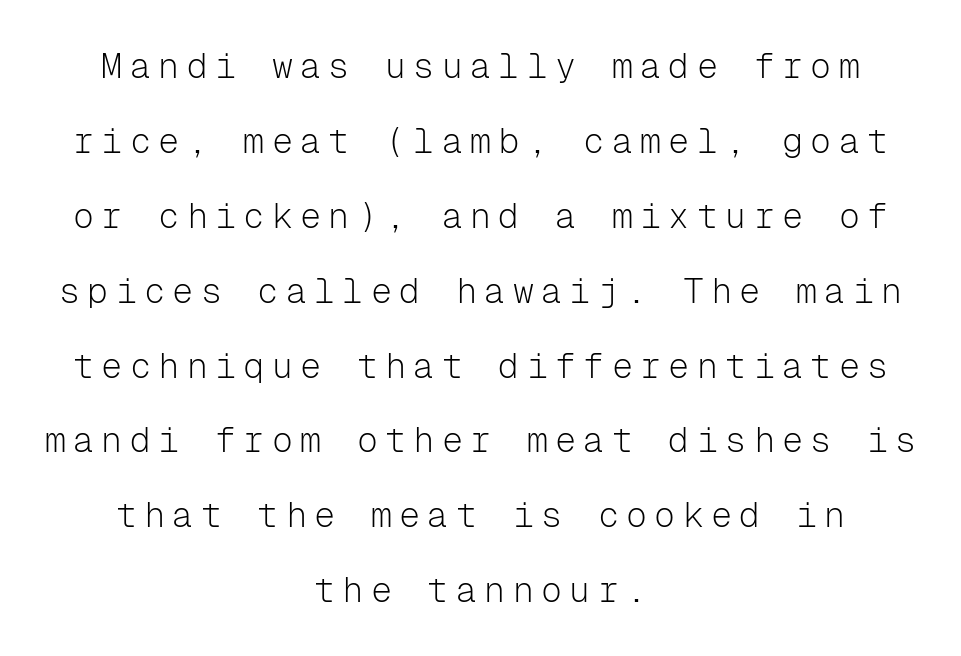
The space directly below the letters is spotless. Layout note: lines centered. Tracking here is generous; glyphs stand well apart from one another. The passage shown is typed in a monospace face where columns stay perfectly aligned.
